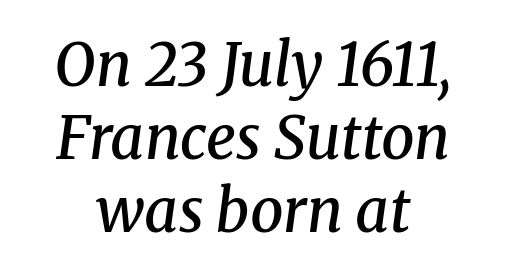
{"serif": "yes", "italic": "yes", "lean": "right", "slant_degrees": 8, "bold": "semi", "weight": "semibold", "width": "normal", "stroke_contrast": "medium", "x_height": "medium", "monospaced": "no", "underline": "no", "align": "center", "line_spacing_ratio": 1.24, "letter_spacing": "normal", "letter_spacing_em": 0.0, "glyph_px": 59}
